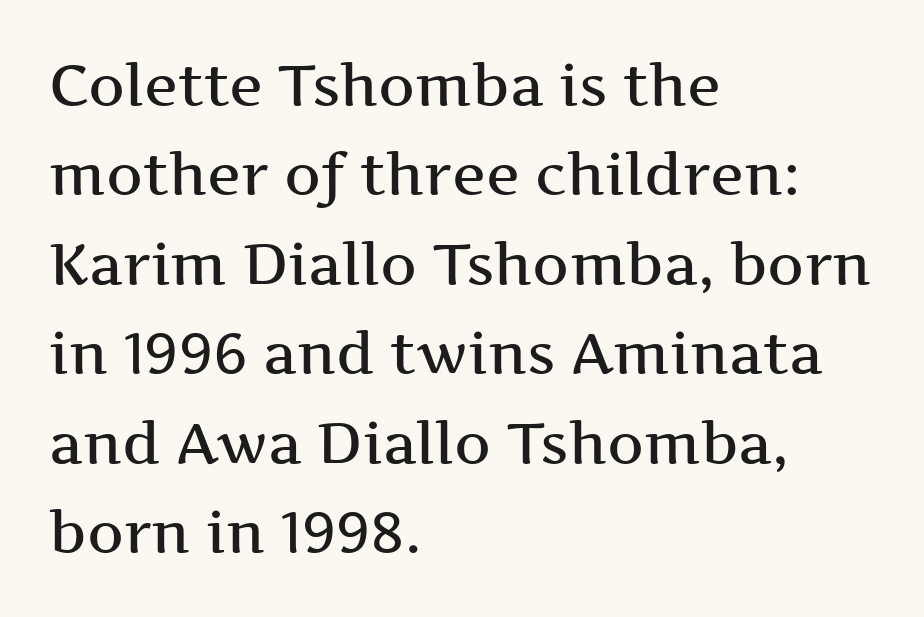
The image shows 57 px semibold, wide serif type, upright; set left-aligned, normal line spacing (1.57x), normal letter spacing, not underlined; medium stroke contrast and a medium x-height.
